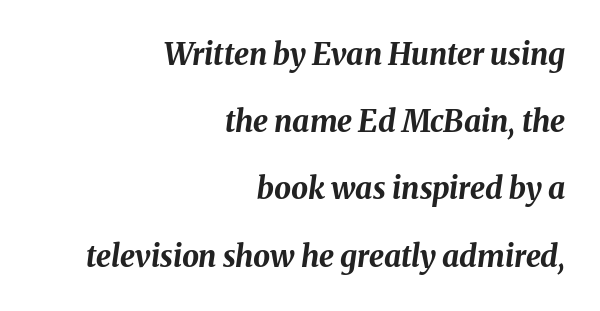
{"italic": "yes", "lean": "right", "slant_degrees": 8, "bold": "yes", "weight": "bold", "width": "normal", "stroke_contrast": "medium", "x_height": "medium", "monospaced": "no", "underline": "no", "align": "right", "line_spacing": "loose", "line_spacing_ratio": 2.24, "letter_spacing": "normal", "letter_spacing_em": 0.0, "glyph_px": 30}
